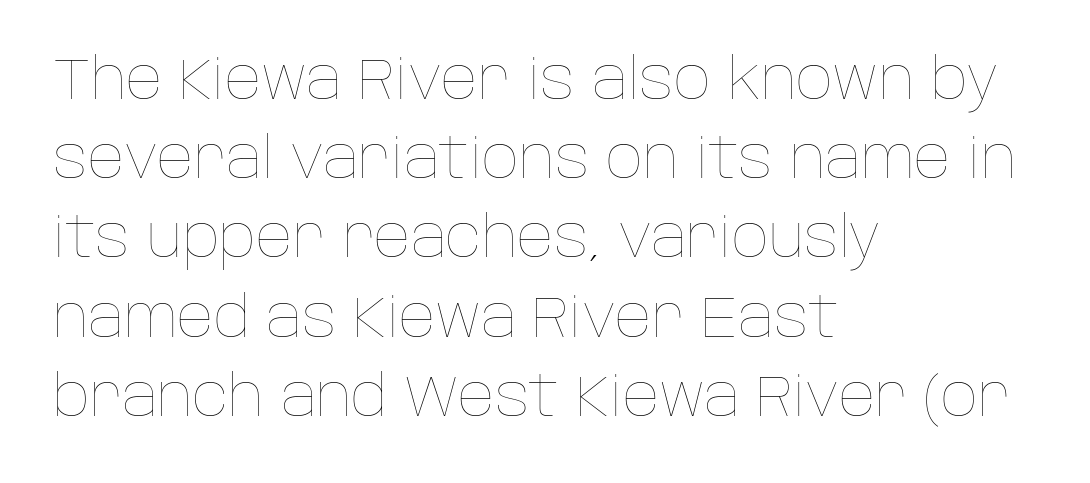
No word sits above an underline. Notice how descenders clear the ascenders below comfortably — that's standard leading. In terms of letterspacing, this is plain default setting. Is this a fixed-width face? No — the glyphs have proportional, varying widths. Horizontal alignment here is leftward, the default for most running prose. A typesetter would mark this as roman, not italic.
